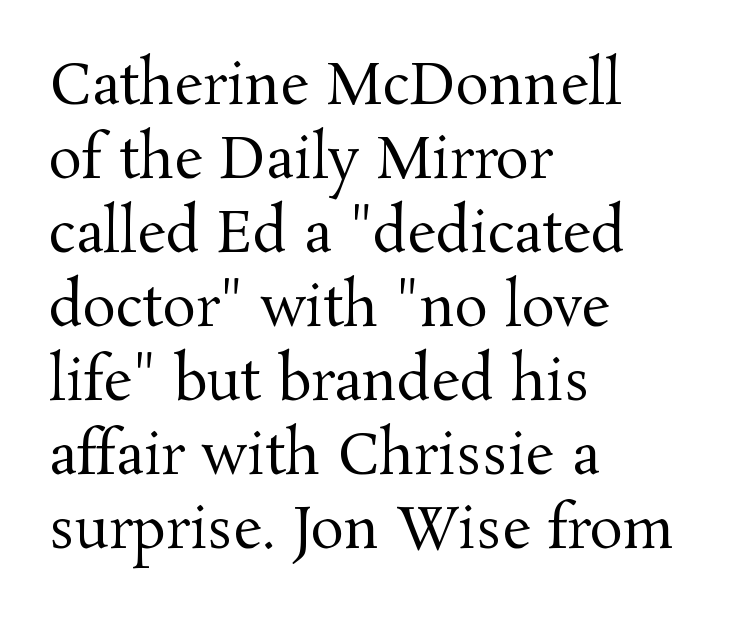
A typesetter would mark this as roman, not italic. No letter is thick-stroked: the sample isn't bold. Does the leading feel generous? No, just average. Spacing between characters is what you'd get straight out of the box. The letters advance in unequal steps, a hallmark of proportional type.
